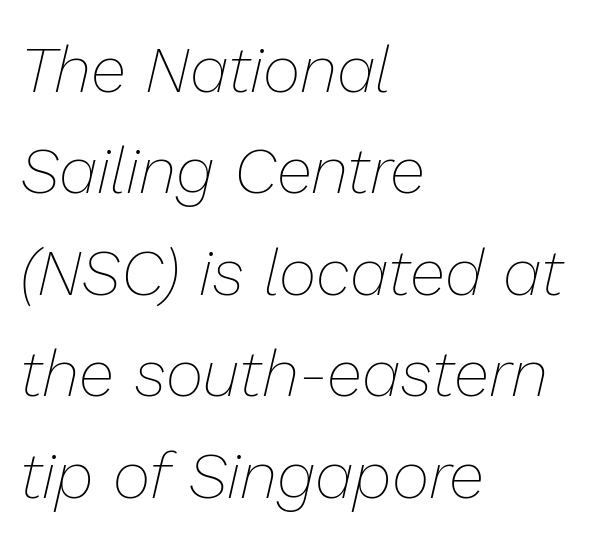
{"italic": "yes", "lean": "right", "slant_degrees": 13, "bold": "no", "weight": "thin", "width": "normal", "stroke_contrast": "low", "x_height": "medium", "monospaced": "no", "underline": "no", "align": "left", "line_spacing": "normal", "line_spacing_ratio": 1.56, "letter_spacing": "normal", "letter_spacing_em": 0.0, "glyph_px": 65}
